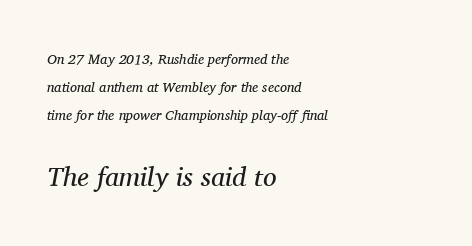
{"italic": "yes", "lean": "right", "slant_degrees": 11, "bold": "no", "underline": "no", "align": "left", "line_spacing": "loose", "line_spacing_ratio": 2.01, "letter_spacing": "normal", "letter_spacing_em": 0.0, "larger_block": "second", "size_ratio": 1.93, "glyph_px": 27}
